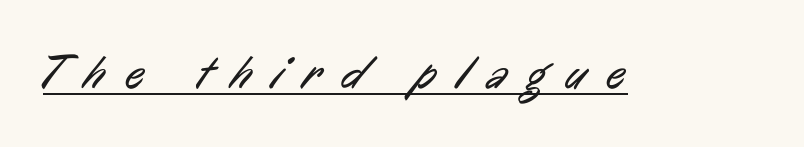
{"serif": "no", "bold": "no", "weight": "regular", "width": "condensed", "stroke_contrast": "low", "x_height": "medium", "monospaced": "no", "underline": "yes", "letter_spacing": "wide", "letter_spacing_em": 0.44, "glyph_px": 47}
